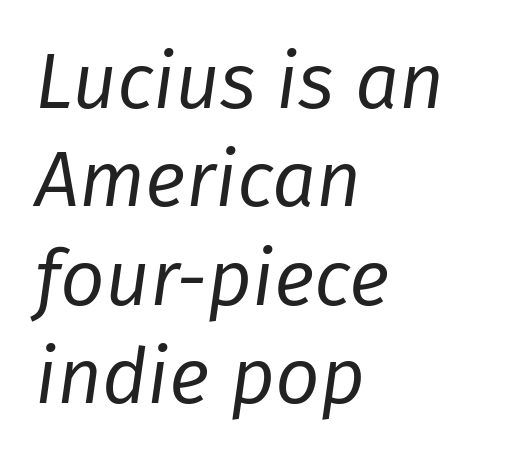
The image shows 78 px regular-weight type, italic (leaning right); set left-aligned, normal line spacing (1.26x), normal letter spacing, not underlined; low stroke contrast and a medium x-height.
